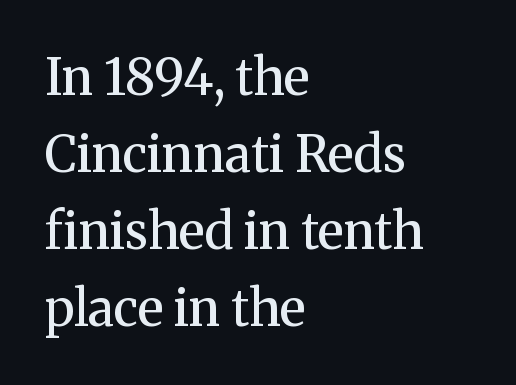
Does the lettering tilt? It doesn't — this is upright. Little horizontal feet cap the strokes, marking this as serif type. These lines are rendered in a variable-pitch font. Any mark beneath the type? The region is blank.
